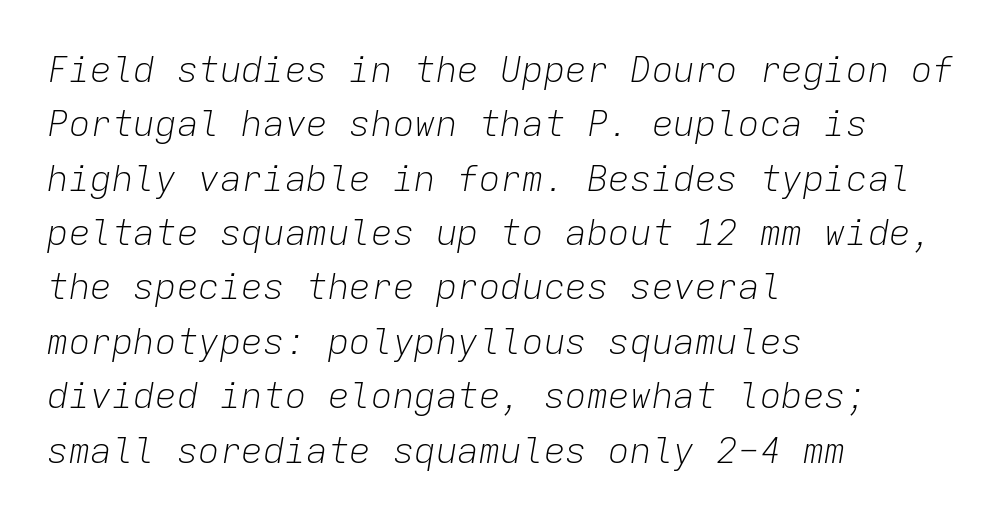
{"italic": "yes", "lean": "right", "slant_degrees": 9, "bold": "no", "weight": "light", "width": "normal", "stroke_contrast": "low", "x_height": "medium", "monospaced": "yes", "underline": "no", "align": "left", "line_spacing": "normal", "line_spacing_ratio": 1.51, "letter_spacing": "normal", "letter_spacing_em": 0.0, "glyph_px": 36}
